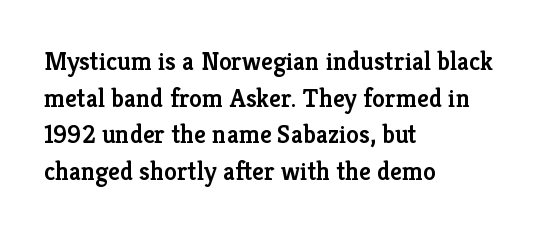
{"italic": "no", "bold": "semi", "underline": "no", "align": "left", "line_spacing": "normal", "line_spacing_ratio": 1.41, "letter_spacing": "normal", "letter_spacing_em": 0.0, "glyph_px": 26}
